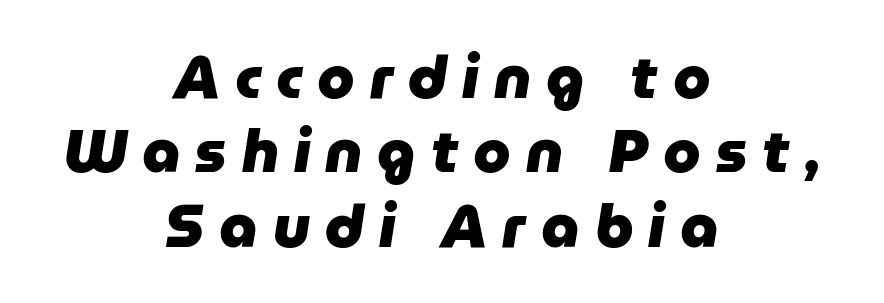
Q: Is the text bold? A: Yes.
Q: Is the text italic (slanted)? A: Yes, it leans right by about 9 degrees.
Q: Is the text underlined? A: No.
Q: How is the paragraph aligned? A: Centered.
Q: Is the spacing between letters normal or unusually wide? A: Unusually wide.
Q: Width (condensed, normal, or wide)? A: Normal.
Q: Stroke contrast? A: Low.
Q: x-height? A: Medium.
Q: Monospaced? A: No.
